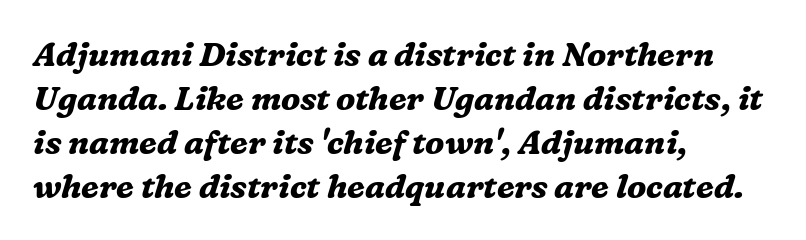
Q: Is the text bold? A: Yes.
Q: Is the text italic (slanted)? A: Yes, it leans right by about 16 degrees.
Q: Is the typeface a serif or a sans-serif typeface? A: Serif.
Q: Is the text underlined? A: No.
Q: How is the paragraph aligned? A: Left-aligned.
Q: Is the spacing between letters normal or unusually wide? A: Normal.
Q: Is the spacing between lines tight, normal or loose? A: Normal.
Q: Width (condensed, normal, or wide)? A: Normal.
Q: Stroke contrast? A: Medium.
Q: x-height? A: Medium.
Q: Monospaced? A: No.
